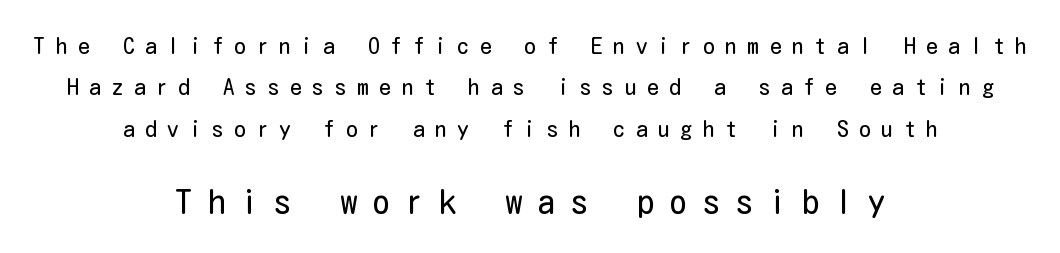
{"serif": "no", "italic": "no", "bold": "no", "weight": "regular", "width": "condensed", "stroke_contrast": "low", "x_height": "medium", "underline": "no", "align": "center", "line_spacing_ratio": 1.8, "letter_spacing": "wide", "letter_spacing_em": 0.47, "larger_block": "second", "size_ratio": 1.48, "glyph_px": 34}
